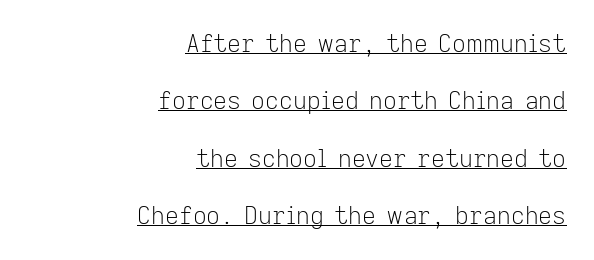
{"italic": "no", "bold": "no", "underline": "yes", "align": "right", "line_spacing": "loose", "line_spacing_ratio": 2.39, "letter_spacing": "normal", "letter_spacing_em": 0.0, "glyph_px": 24}
